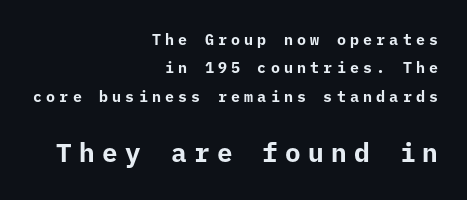
{"italic": "no", "bold": "yes", "underline": "no", "align": "right", "line_spacing": "loose", "line_spacing_ratio": 1.9, "letter_spacing": "wide", "letter_spacing_em": 0.28, "larger_block": "second", "size_ratio": 1.73, "glyph_px": 26}
